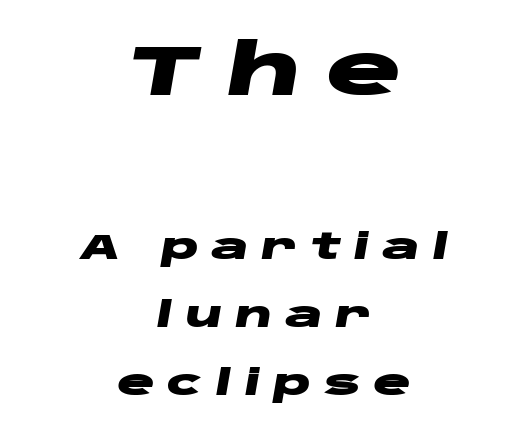
{"italic": "yes", "lean": "right", "slant_degrees": 10, "bold": "yes", "weight": "heavy", "width": "wide", "stroke_contrast": "low", "x_height": "large", "monospaced": "no", "underline": "no", "align": "center", "line_spacing": "loose", "line_spacing_ratio": 1.94, "letter_spacing": "wide", "letter_spacing_em": 0.36, "larger_block": "first", "size_ratio": 2.0, "glyph_px": 70}
